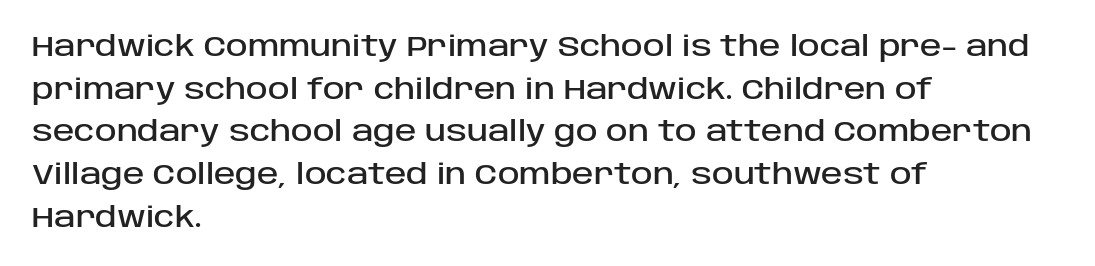
The leading is moderate, giving the passage an even texture. Classification — sans serif. When letters stand straight like this, we call the style roman or upright. A typesetter would call this proportional, since set widths differ per character. The strip under each line holds only bare page. This sample uses plain, unmodified letter spacing.
